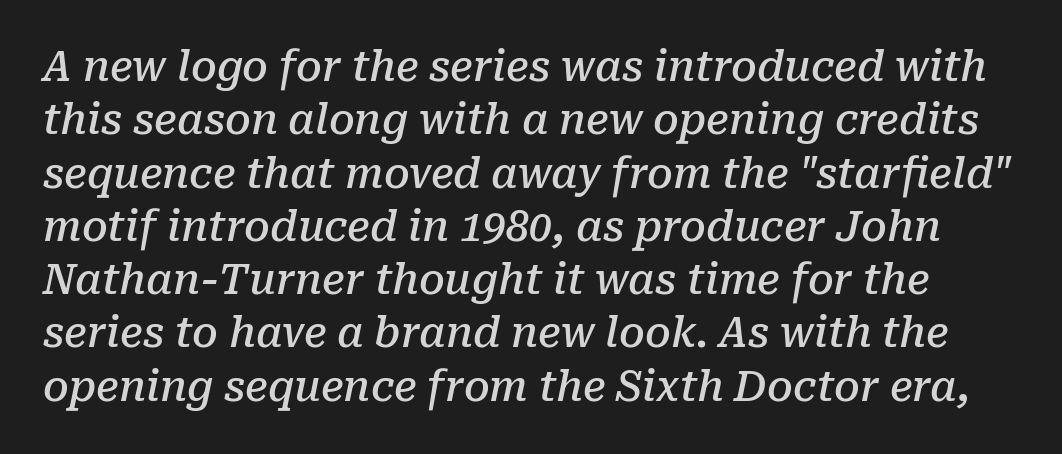
Each new line begins a customary step beneath the previous one. Underlining? Definitely not there. Varying glyph widths throughout — classic text-font behaviour. Nobody touched the tracking dial on this one.
